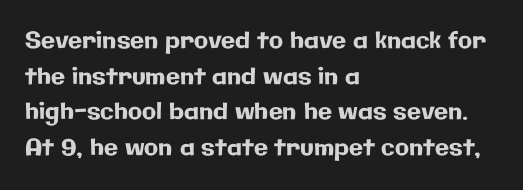
{"italic": "no", "underline": "no", "align": "left", "line_spacing": "normal", "line_spacing_ratio": 1.55, "letter_spacing": "normal", "letter_spacing_em": 0.0, "glyph_px": 23}
